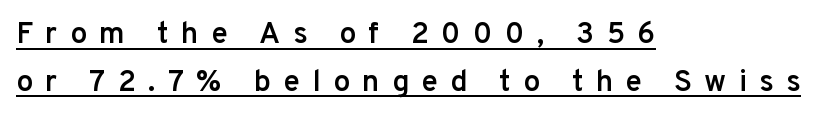
The image shows 30 px semibold sans-serif type, upright; set left-aligned, normal line spacing (1.59x), unusually wide letter spacing (+0.41 em), underlined; low stroke contrast and a medium x-height.
